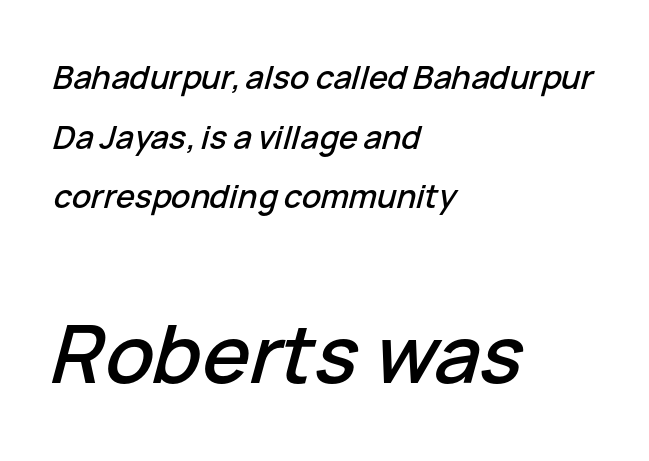
{"italic": "yes", "lean": "right", "slant_degrees": 15, "width": "normal", "stroke_contrast": "low", "x_height": "medium", "monospaced": "no", "underline": "no", "align": "left", "line_spacing_ratio": 1.86, "letter_spacing": "normal", "letter_spacing_em": 0.0, "larger_block": "second", "size_ratio": 2.5, "glyph_px": 80}
